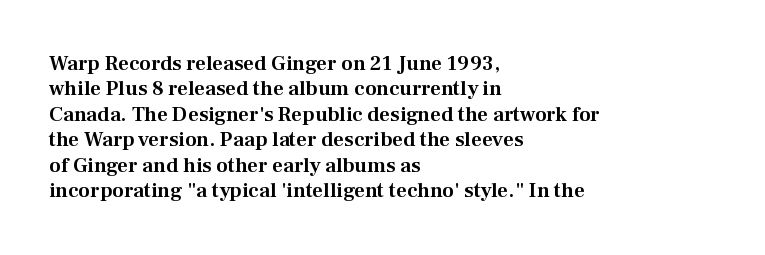
Short and long lines alike share a common starting point at left. Letters rest on an invisible, unmarked baseline. No extra tracking has been applied to these lines. Is there any slant? The stems are plumb.
